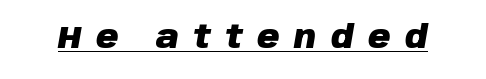
The image shows 31 px heavy type, italic (leaning right); set unusually wide letter spacing (+0.47 em), underlined; low stroke contrast and a large x-height.
